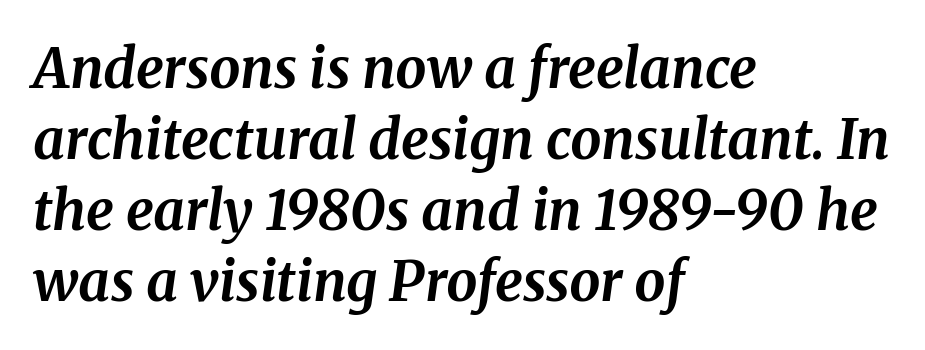
{"serif": "yes", "italic": "yes", "lean": "right", "slant_degrees": 8, "bold": "yes", "weight": "bold", "width": "normal", "stroke_contrast": "medium", "x_height": "medium", "monospaced": "no", "underline": "no", "align": "left", "line_spacing": "normal", "line_spacing_ratio": 1.29, "letter_spacing": "normal", "letter_spacing_em": 0.0, "glyph_px": 55}
